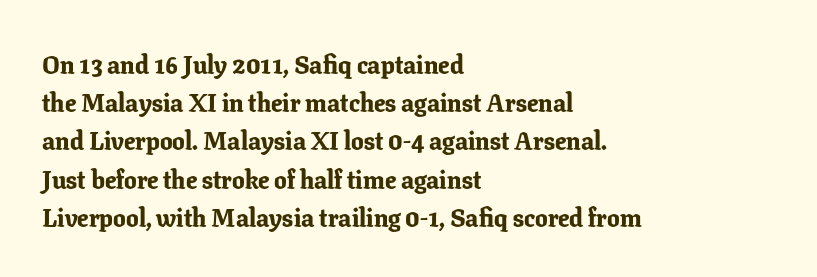
Lines of text with bare space underneath. Quick note: interline space is typical. The line texture is even and compact thanks to regular tracking. The letters stand straight up with perfectly vertical stems. I'd describe the lettering as bold — thick and assertive.
